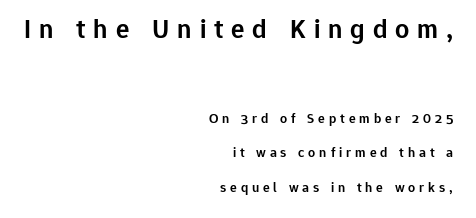
Students, observe: this is what heavily led, spacious text looks like. Words appear elongated and porous because spacing is wide. Semibold letterforms, between regular and bold. Characters remain perfectly vertical along every line. Larger block? The one above; the one below is distinctly smaller.
